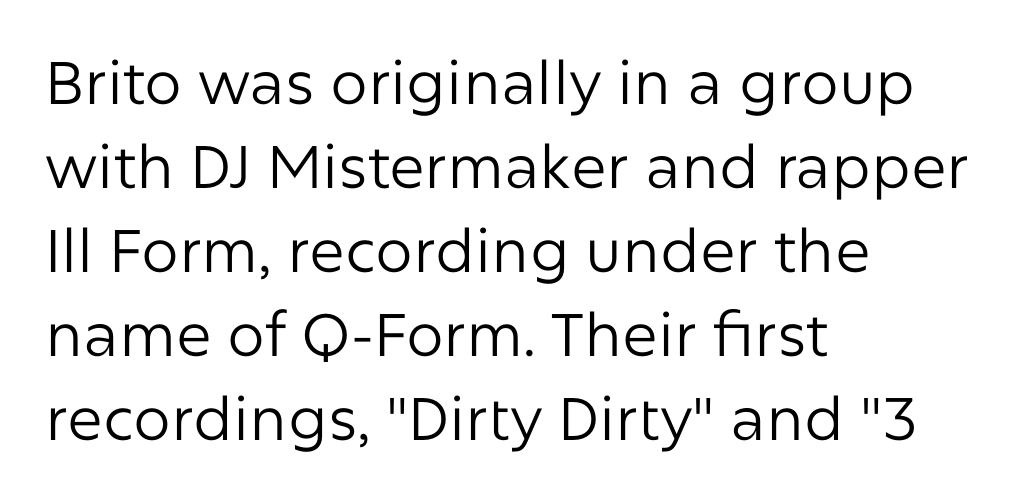
The image shows 60 px regular-weight sans-serif type, upright; set left-aligned, normal line spacing (1.4x), normal letter spacing, not underlined; low stroke contrast and a medium x-height.
